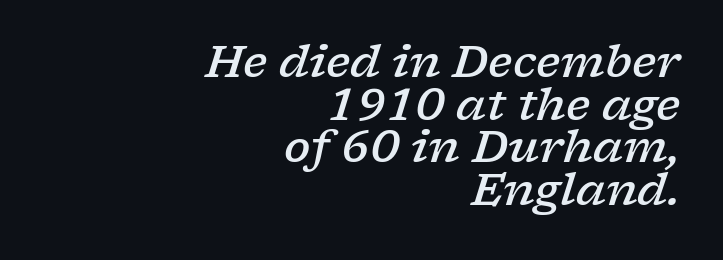
Right-aligned paragraph, ragged on the left. This rendering leaves character spacing at its baseline value. The foot of each line stays bare and open. The space between consecutive lines is stingy.
